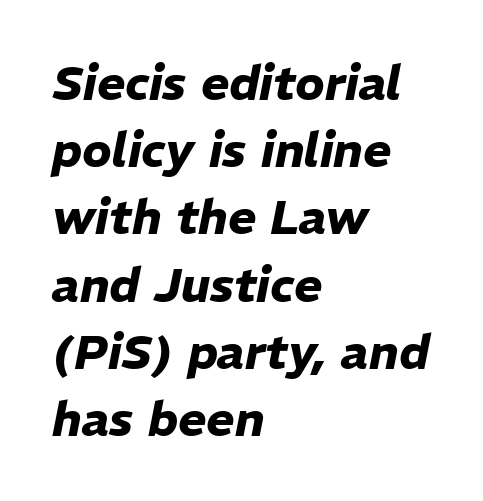
The image shows 48 px heavy type, italic (leaning right); set left-aligned, normal line spacing (1.4x), normal letter spacing, not underlined; low stroke contrast and a medium x-height.
